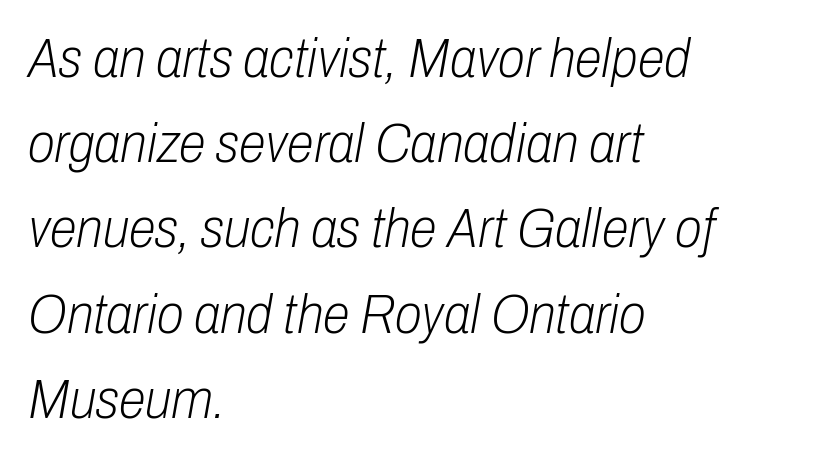
{"italic": "yes", "lean": "right", "slant_degrees": 10, "bold": "no", "weight": "light", "width": "condensed", "stroke_contrast": "low", "x_height": "medium", "monospaced": "no", "underline": "no", "align": "left", "line_spacing": "normal", "line_spacing_ratio": 1.55, "letter_spacing": "normal", "letter_spacing_em": 0.0, "glyph_px": 55}
